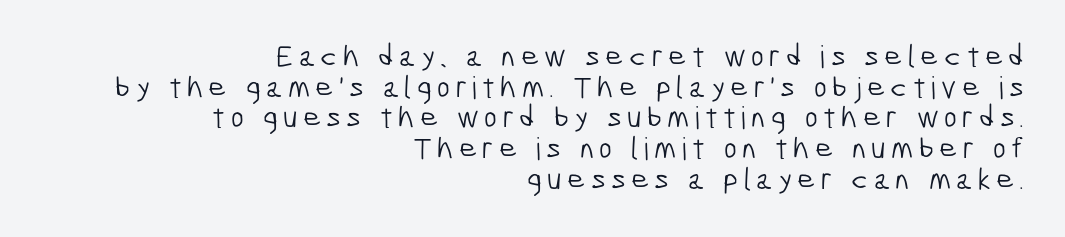
The image shows 31 px light, condensed sans-serif type; set right-aligned, tight line spacing (0.99x), not underlined; low stroke contrast and a medium x-height.
